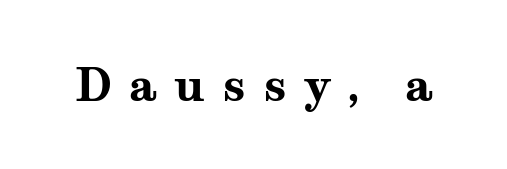
Loose tracking; the words dissolve into strings of separated letters. A serif font was chosen for this passage. Typographic density is high because the face is bold. The letters stand straight up with perfectly vertical stems. Spacing verdict: proportional, widths tailored to each character.
